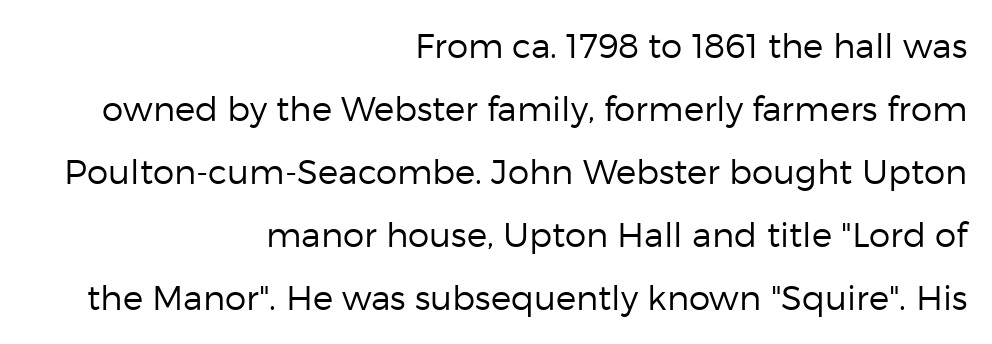
The image shows 34 px regular-weight sans-serif type, upright; set right-aligned, line spacing 1.85x, normal letter spacing, not underlined; low stroke contrast and a medium x-height.
